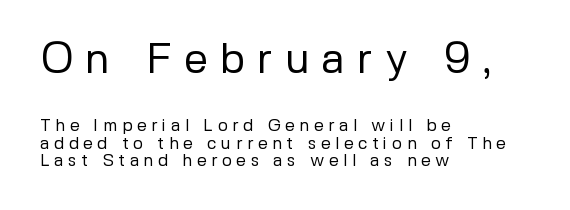
Q: Is the text bold? A: No.
Q: Is the text italic (slanted)? A: No, it is upright.
Q: Is the typeface a serif or a sans-serif typeface? A: Sans-serif.
Q: Is the text underlined? A: No.
Q: How is the paragraph aligned? A: Left-aligned.
Q: Is the spacing between letters normal or unusually wide? A: Unusually wide.
Q: Is the spacing between lines tight, normal or loose? A: Tight.
Q: Which block of text is set in a larger size, the first (top) or the second (bottom)? A: The first (top) one.
Q: Width (condensed, normal, or wide)? A: Normal.
Q: Stroke contrast? A: Low.
Q: x-height? A: Medium.
Q: Monospaced? A: No.
